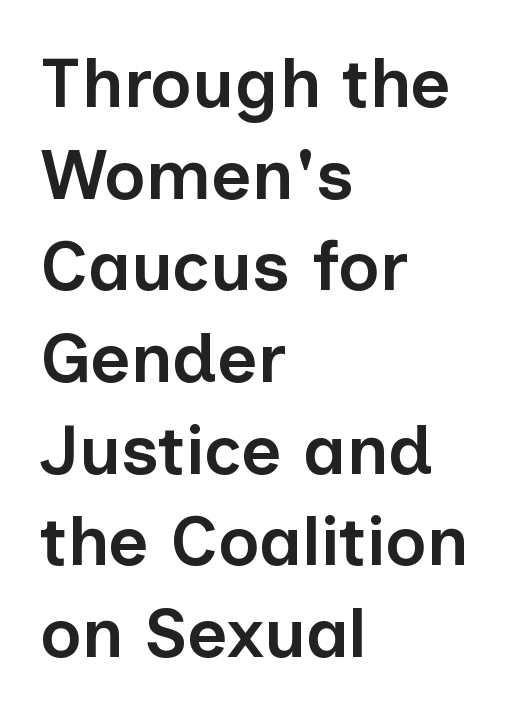
Lines of text with bare space underneath. On the weight axis this lands at semibold, roughly 600. Italic? Not at all — the glyphs are vertical. Are there feet on the stems? There aren't — it's a sans. Where is the straight margin? On the left.
